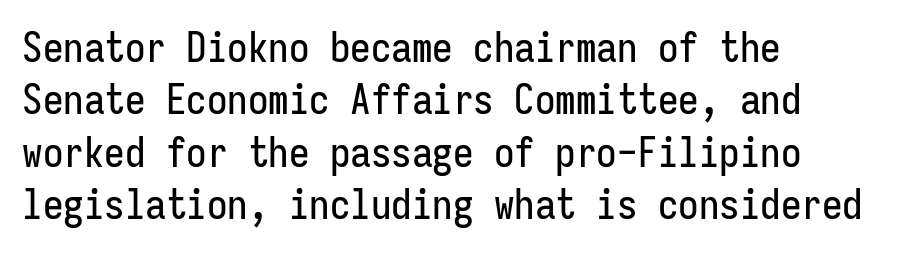
The image shows 41 px condensed sans-serif type, upright, monospaced; set left-aligned, normal line spacing (1.28x), normal letter spacing, not underlined; low stroke contrast and a medium x-height.
